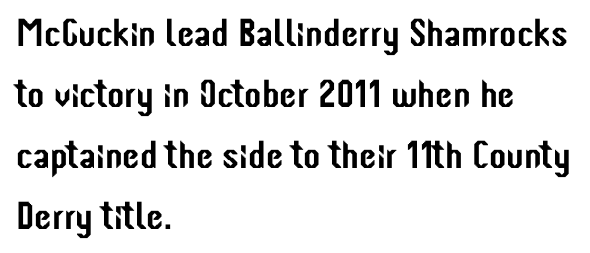
Q: Is the text italic (slanted)? A: No, it is upright.
Q: Is the typeface a serif or a sans-serif typeface? A: Sans-serif.
Q: Is the text underlined? A: No.
Q: How is the paragraph aligned? A: Left-aligned.
Q: Is the spacing between letters normal or unusually wide? A: Normal.
Q: Is the spacing between lines tight, normal or loose? A: Normal.
Q: Width (condensed, normal, or wide)? A: Condensed.
Q: Stroke contrast? A: Low.
Q: x-height? A: Medium.
Q: Monospaced? A: No.
